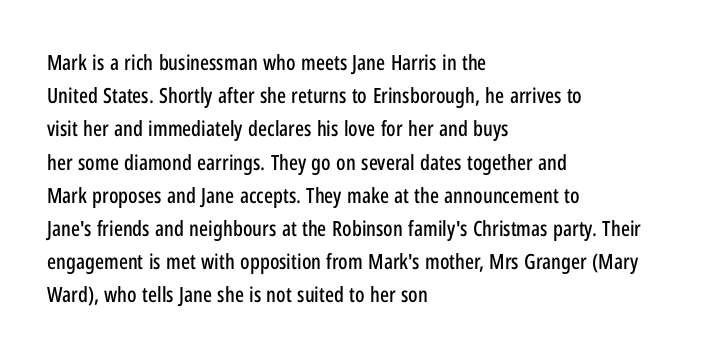
Q: Is the text italic (slanted)? A: No, it is upright.
Q: Is the text underlined? A: No.
Q: How is the paragraph aligned? A: Left-aligned.
Q: Is the spacing between letters normal or unusually wide? A: Normal.
Q: Is the spacing between lines tight, normal or loose? A: Normal.
